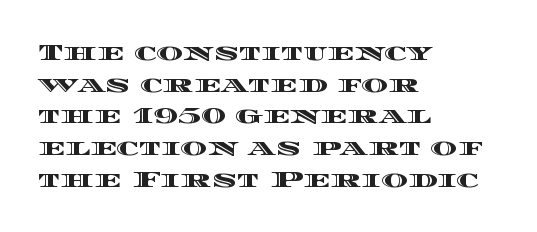
{"italic": "no", "underline": "no", "align": "left", "line_spacing": "normal", "line_spacing_ratio": 1.38, "letter_spacing": "normal", "letter_spacing_em": 0.0, "glyph_px": 23}
